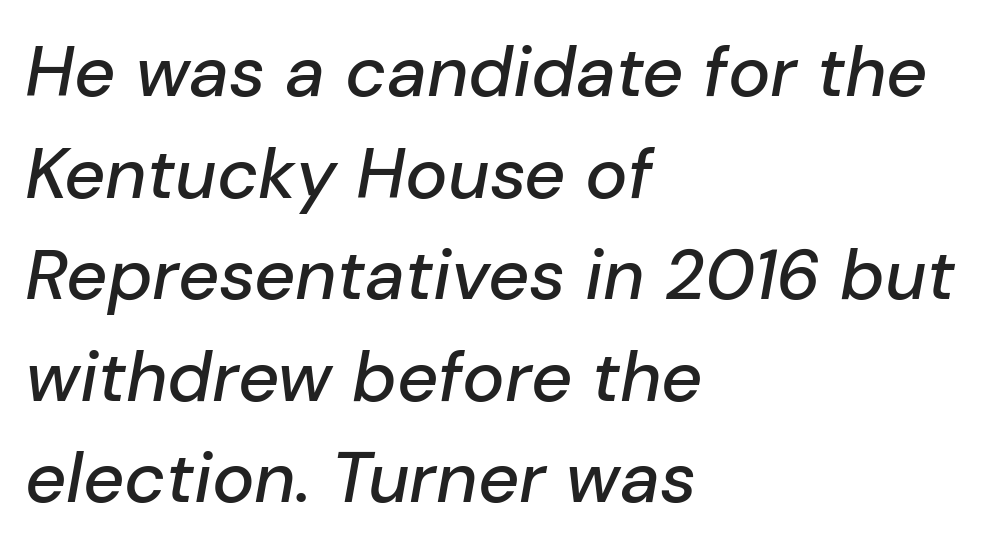
Q: Is the text italic (slanted)? A: Yes, it leans right by about 10 degrees.
Q: Is the text underlined? A: No.
Q: How is the paragraph aligned? A: Left-aligned.
Q: Is the spacing between letters normal or unusually wide? A: Normal.
Q: Is the spacing between lines tight, normal or loose? A: Normal.
Q: Width (condensed, normal, or wide)? A: Normal.
Q: Stroke contrast? A: Low.
Q: x-height? A: Medium.
Q: Monospaced? A: No.
